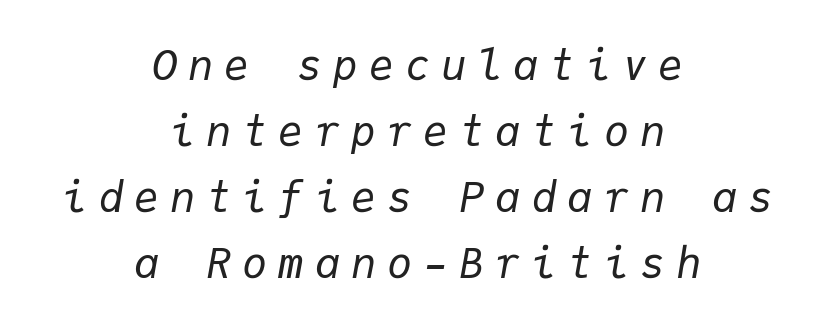
The image shows 42 px regular-weight type, italic (leaning right), monospaced; set centered, normal line spacing (1.57x), unusually wide letter spacing (+0.26 em), not underlined; low stroke contrast and a medium x-height.
